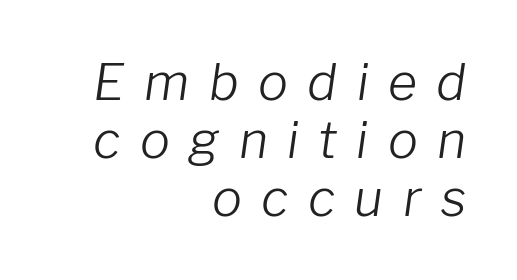
Q: Is the text bold? A: No.
Q: Is the text italic (slanted)? A: Yes, it leans right by about 8 degrees.
Q: Is the text underlined? A: No.
Q: How is the paragraph aligned? A: Right-aligned.
Q: Is the spacing between letters normal or unusually wide? A: Unusually wide.
Q: Width (condensed, normal, or wide)? A: Normal.
Q: Stroke contrast? A: Low.
Q: x-height? A: Medium.
Q: Monospaced? A: No.
